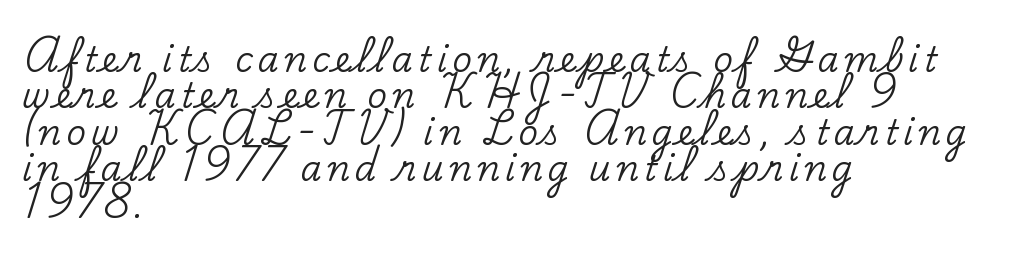
The image shows 34 px serif type; set left-aligned, tight line spacing (1.07x), not underlined; low stroke contrast and a small x-height.
